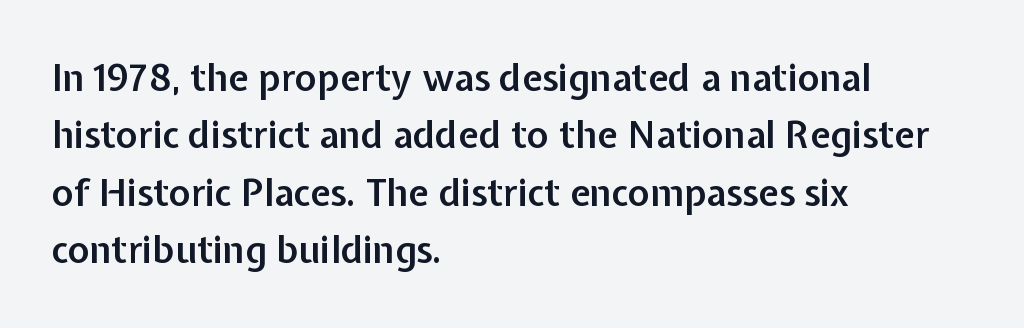
The image shows 37 px semibold sans-serif type, upright; set left-aligned, normal line spacing (1.55x), normal letter spacing, not underlined; low stroke contrast and a medium x-height.
